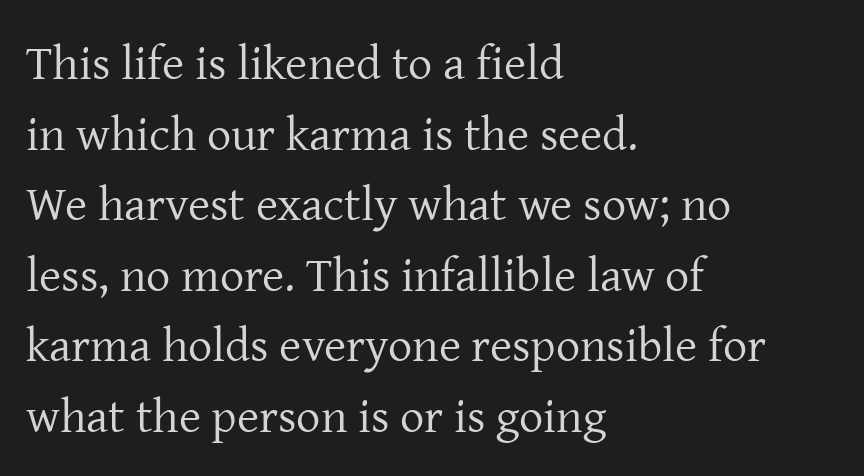
The image shows 48 px regular-weight serif type, upright; set left-aligned, normal line spacing (1.47x), normal letter spacing, not underlined; low stroke contrast and a medium x-height.
